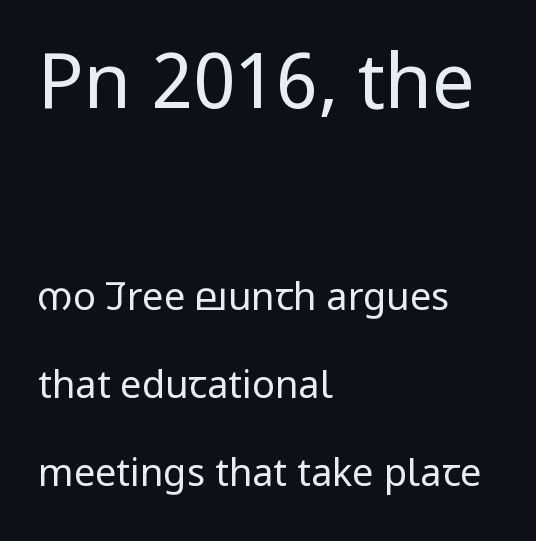
{"serif": "no", "italic": "no", "bold": "no", "weight": "regular", "width": "condensed", "stroke_contrast": "low", "x_height": "large", "monospaced": "no", "underline": "no", "align": "left", "line_spacing": "loose", "line_spacing_ratio": 2.32, "letter_spacing": "normal", "letter_spacing_em": 0.0, "larger_block": "first", "size_ratio": 2.0, "glyph_px": 76}
